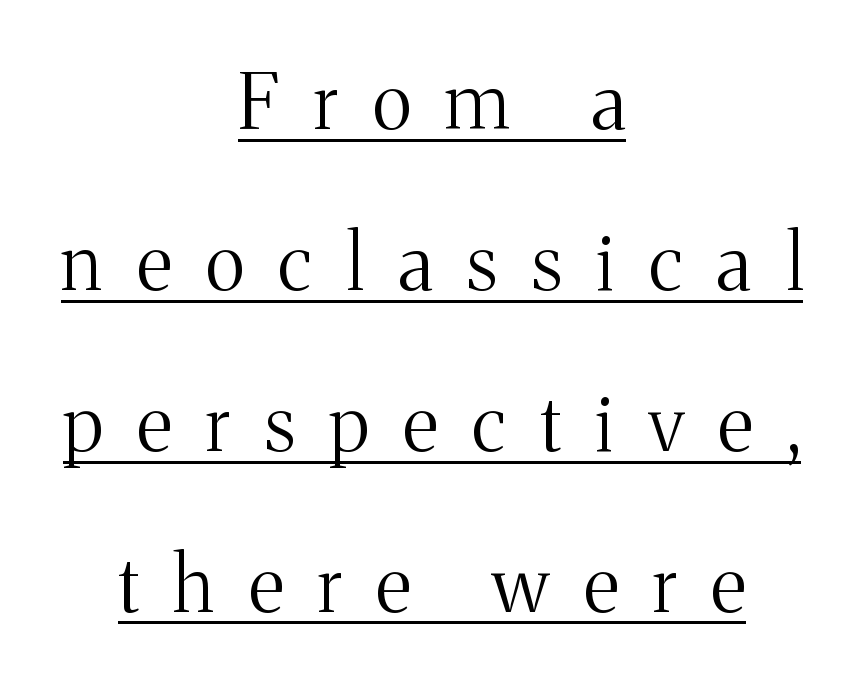
Q: Is the text bold? A: No.
Q: Is the text italic (slanted)? A: No, it is upright.
Q: Is the typeface a serif or a sans-serif typeface? A: Serif.
Q: Is the text underlined? A: Yes.
Q: How is the paragraph aligned? A: Centered.
Q: Is the spacing between letters normal or unusually wide? A: Unusually wide.
Q: Is the spacing between lines tight, normal or loose? A: Loose.
Q: Width (condensed, normal, or wide)? A: Normal.
Q: Stroke contrast? A: Medium.
Q: x-height? A: Medium.
Q: Monospaced? A: No.
